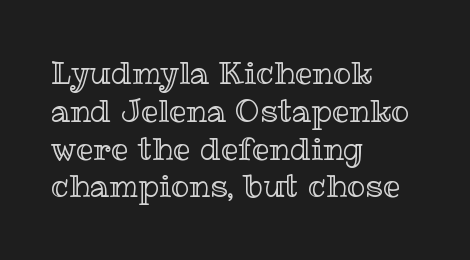
{"italic": "no", "width": "normal", "x_height": "medium", "monospaced": "no", "underline": "no", "align": "left", "line_spacing_ratio": 1.22, "letter_spacing": "normal", "letter_spacing_em": 0.0, "glyph_px": 31}
